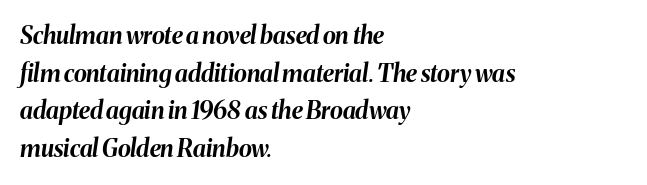
Q: Is the text bold? A: Yes.
Q: Is the text italic (slanted)? A: Yes, it leans right by about 8 degrees.
Q: Is the text underlined? A: No.
Q: How is the paragraph aligned? A: Left-aligned.
Q: Is the spacing between letters normal or unusually wide? A: Normal.
Q: Is the spacing between lines tight, normal or loose? A: Normal.
